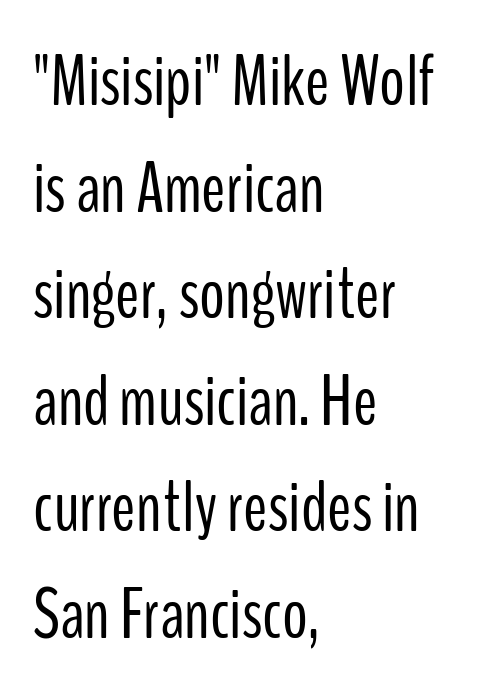
{"serif": "no", "italic": "no", "bold": "no", "weight": "light", "width": "condensed", "stroke_contrast": "low", "x_height": "medium", "monospaced": "no", "underline": "no", "align": "left", "line_spacing": "normal", "line_spacing_ratio": 1.48, "letter_spacing": "normal", "letter_spacing_em": 0.0, "glyph_px": 72}
